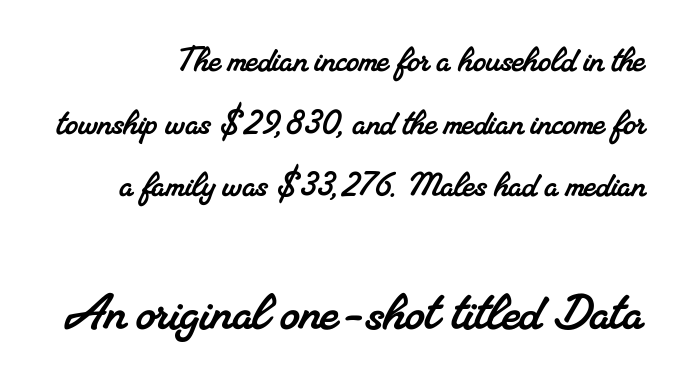
{"serif": "yes", "width": "normal", "stroke_contrast": "medium", "x_height": "small", "monospaced": "no", "underline": "no", "line_spacing": "normal", "line_spacing_ratio": 1.53, "letter_spacing": "normal", "letter_spacing_em": 0.0, "larger_block": "second", "size_ratio": 1.51, "glyph_px": 62}
